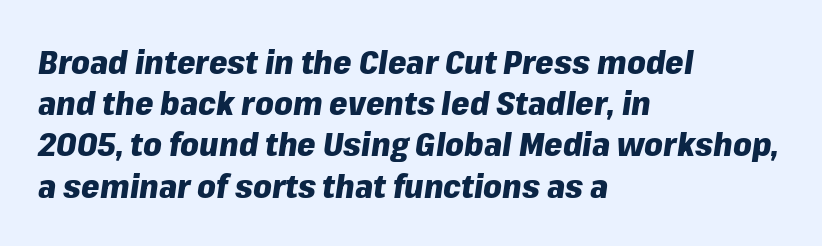
Q: Is the text bold? A: Yes.
Q: Is the text italic (slanted)? A: Yes, it leans right by about 8 degrees.
Q: Is the text underlined? A: No.
Q: How is the paragraph aligned? A: Left-aligned.
Q: Is the spacing between letters normal or unusually wide? A: Normal.
Q: Is the spacing between lines tight, normal or loose? A: Normal.
Q: Width (condensed, normal, or wide)? A: Normal.
Q: Stroke contrast? A: Low.
Q: x-height? A: Medium.
Q: Monospaced? A: No.
